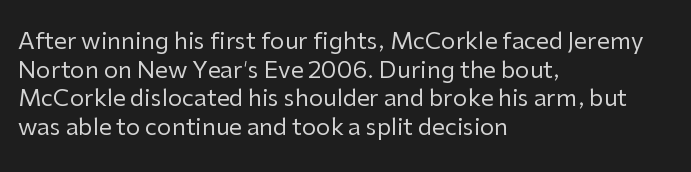
The image shows 23 px text type, upright; set left-aligned, normal line spacing (1.25x), normal letter spacing, not underlined.
